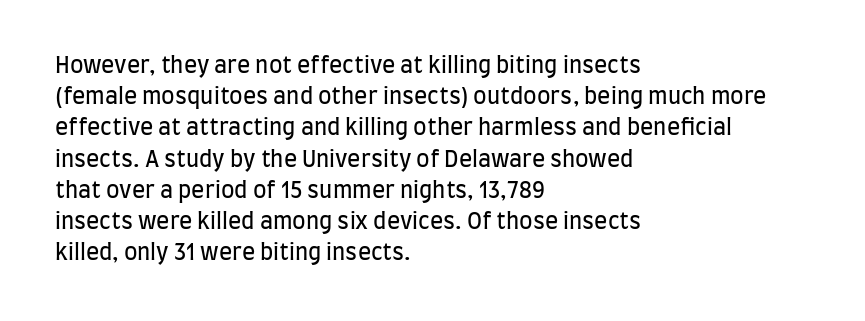
Every row of glyphs begins at an identical x-position on the left. The typesetting does not lean heavy: it is not bold. One glance says typical: line gaps are just what's usual. Underlining? Definitely not there.
